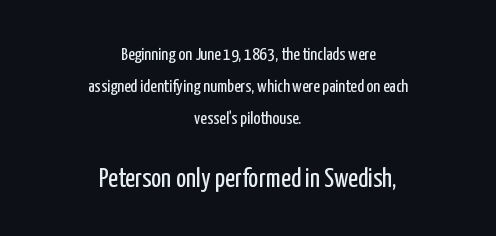
Q: Is the text bold? A: No.
Q: Is the text italic (slanted)? A: No, it is upright.
Q: Is the text underlined? A: No.
Q: How is the paragraph aligned? A: Centered.
Q: Is the spacing between letters normal or unusually wide? A: Normal.
Q: Which block of text is set in a larger size, the first (top) or the second (bottom)? A: The second (bottom) one.
